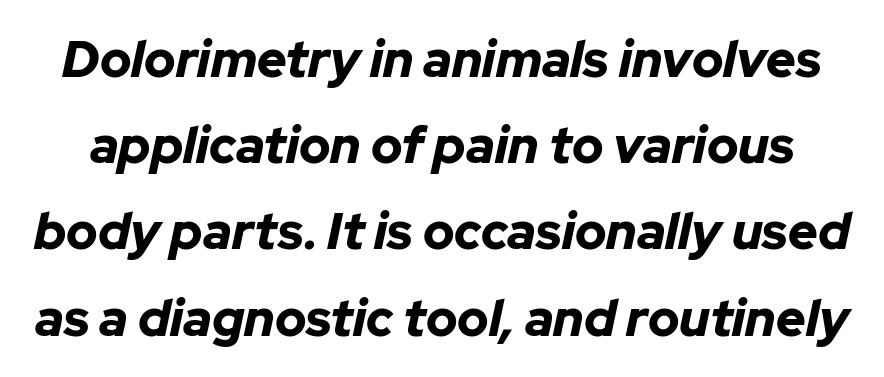
The image shows 51 px bold type, italic (leaning right); set normal line spacing (1.69x), normal letter spacing, not underlined; low stroke contrast and a medium x-height.
